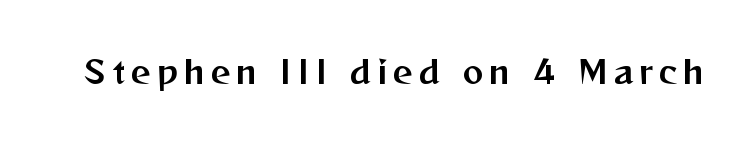
Here the glyphs are tracked loosely, breaking word shapes into spaced letters. Nobody drew a line under any word here. A roman cut, with each character standing at attention. Does the type have serifs? No, each stem ends abruptly. Spacing verdict: proportional, widths tailored to each character.
